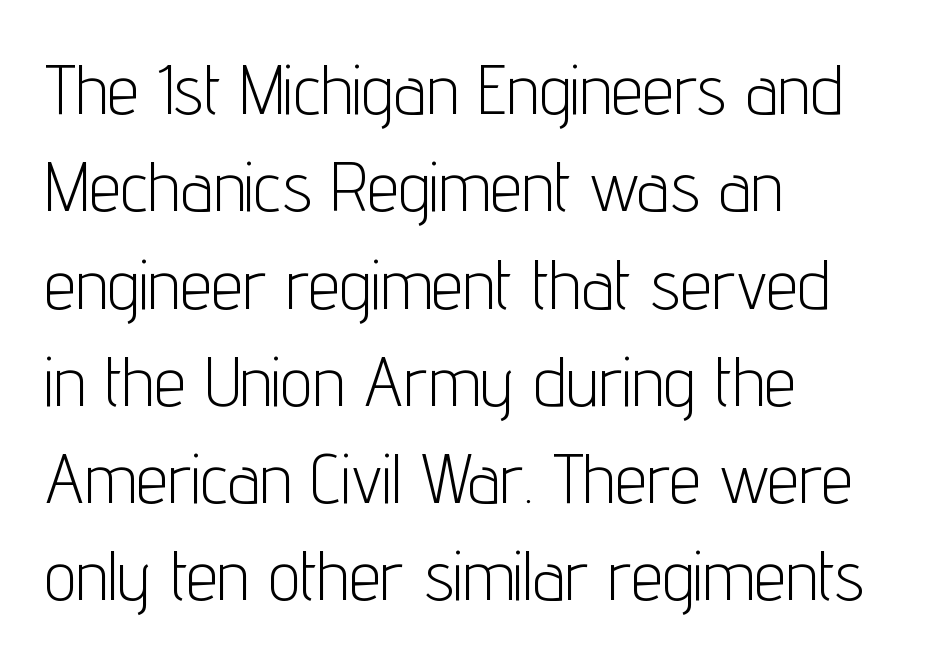
The image shows 71 px light, condensed sans-serif type, upright; set left-aligned, normal line spacing (1.37x), normal letter spacing, not underlined; low stroke contrast and a medium x-height.
